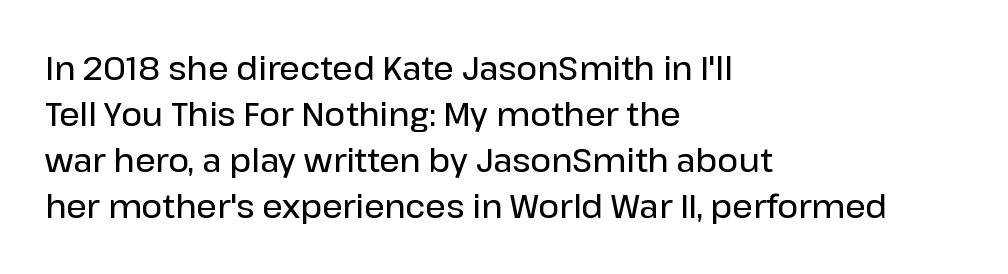
The image shows 32 px semibold sans-serif type, upright; set left-aligned, normal line spacing (1.44x), normal letter spacing, not underlined; low stroke contrast and a medium x-height.
